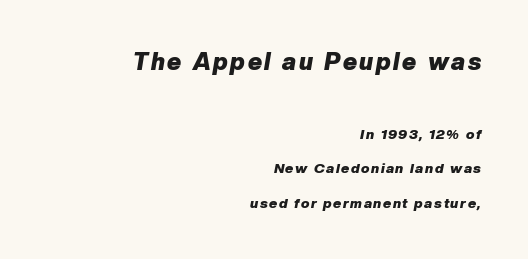
The image shows 24 px bold type, italic (leaning right); set right-aligned, loose line spacing (2.45x), not underlined; the first (top) block is 1.71x larger.
